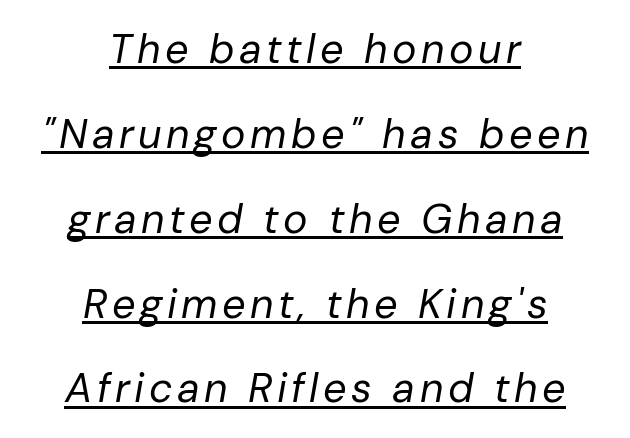
Q: Is the text bold? A: No.
Q: Is the text italic (slanted)? A: Yes, it leans right by about 10 degrees.
Q: Is the text underlined? A: Yes.
Q: How is the paragraph aligned? A: Centered.
Q: Is the spacing between lines tight, normal or loose? A: Loose.
Q: Width (condensed, normal, or wide)? A: Normal.
Q: Stroke contrast? A: Low.
Q: x-height? A: Medium.
Q: Monospaced? A: No.
